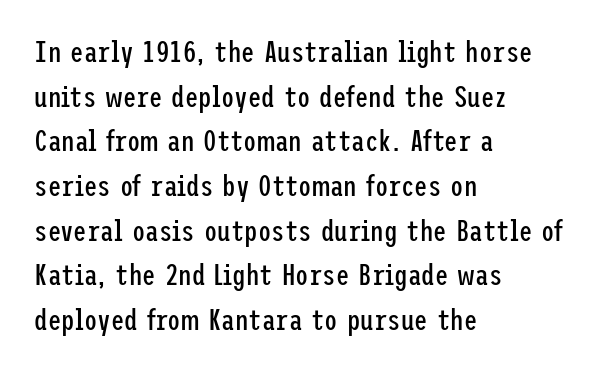
The image shows 30 px regular-weight, condensed sans-serif type, upright; set left-aligned, normal line spacing (1.49x), normal letter spacing, not underlined; low stroke contrast and a medium x-height.
